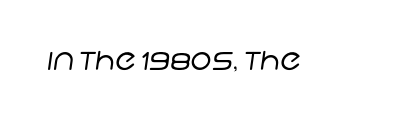
{"serif": "no", "bold": "no", "weight": "regular", "width": "normal", "stroke_contrast": "low", "x_height": "large", "monospaced": "no", "underline": "no", "letter_spacing": "normal", "letter_spacing_em": 0.0, "glyph_px": 29}
